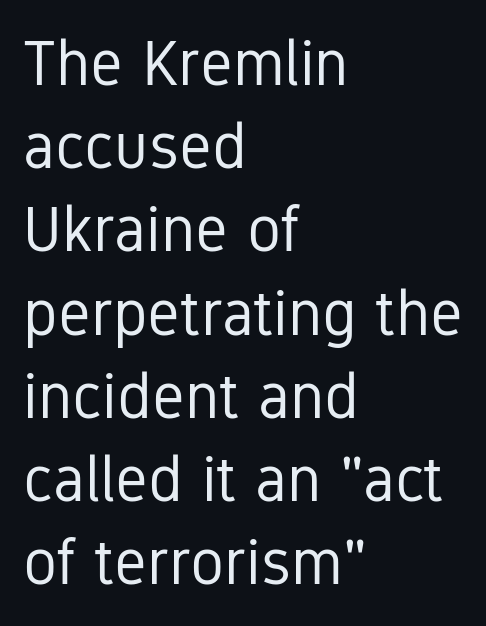
The image shows 64 px regular-weight, condensed sans-serif type, upright; set left-aligned, normal line spacing (1.3x), normal letter spacing, not underlined; low stroke contrast and a medium x-height.
